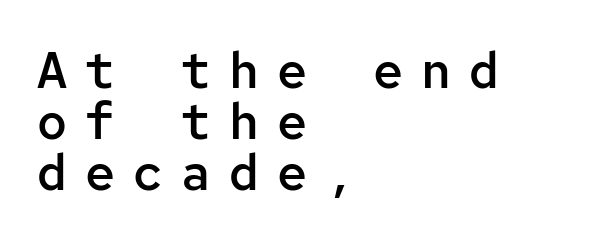
The image shows 50 px semibold sans-serif type, upright, monospaced; set left-aligned, tight line spacing (1.02x), unusually wide letter spacing (+0.36 em), not underlined; low stroke contrast and a medium x-height.
